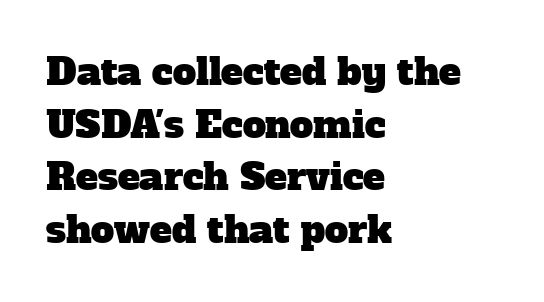
{"serif": "yes", "width": "normal", "stroke_contrast": "low", "x_height": "medium", "monospaced": "no", "underline": "no", "align": "left", "line_spacing": "normal", "line_spacing_ratio": 1.42, "letter_spacing": "normal", "letter_spacing_em": 0.0, "glyph_px": 37}
